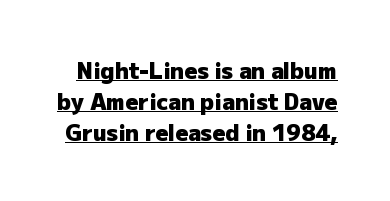
Q: Is the text bold? A: Yes.
Q: Is the text italic (slanted)? A: No, it is upright.
Q: Is the text underlined? A: Yes.
Q: Is the spacing between letters normal or unusually wide? A: Normal.
Q: Is the spacing between lines tight, normal or loose? A: Normal.
